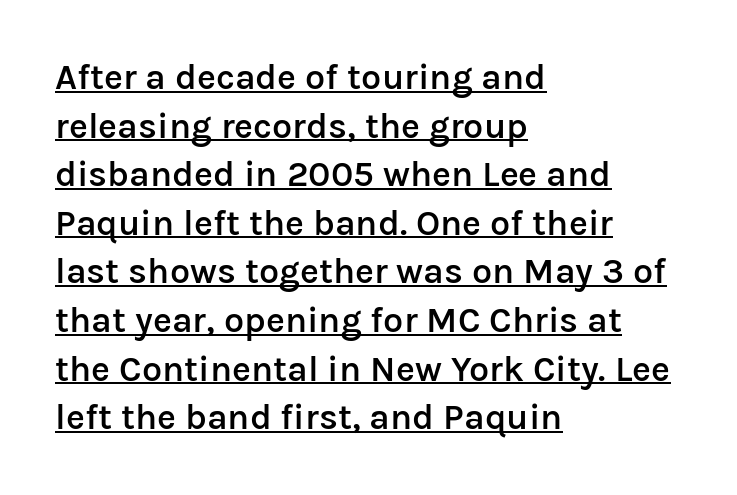
The letters advance in unequal steps, a hallmark of proportional type. Which margin do the lines hug? The left one — the right edge is uneven. Students, note that the glyphs here touch the page at normal intervals. Tall strokes in this sample are plumb rather than angled. Grotesque or geometric, the face here clearly has no serifs. Underline: present.
